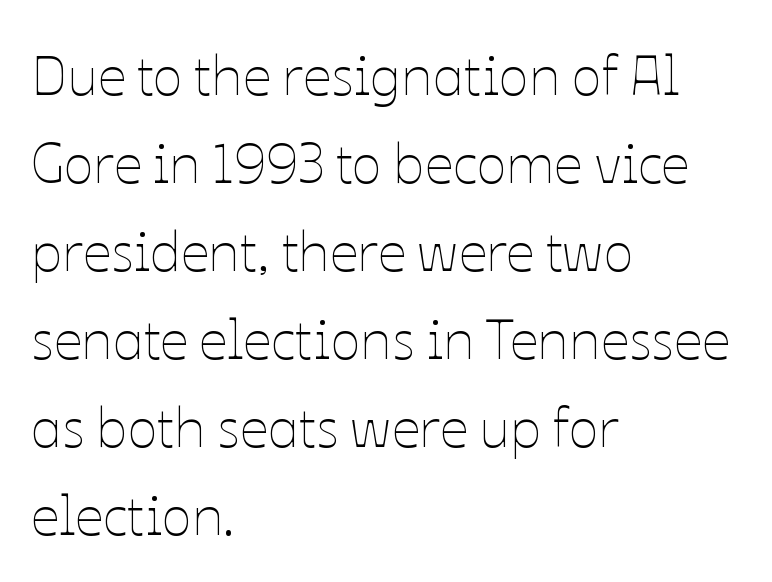
{"italic": "no", "bold": "no", "weight": "thin", "width": "normal", "stroke_contrast": "low", "x_height": "medium", "monospaced": "no", "underline": "no", "align": "left", "line_spacing": "normal", "line_spacing_ratio": 1.57, "letter_spacing": "normal", "letter_spacing_em": 0.0, "glyph_px": 56}
